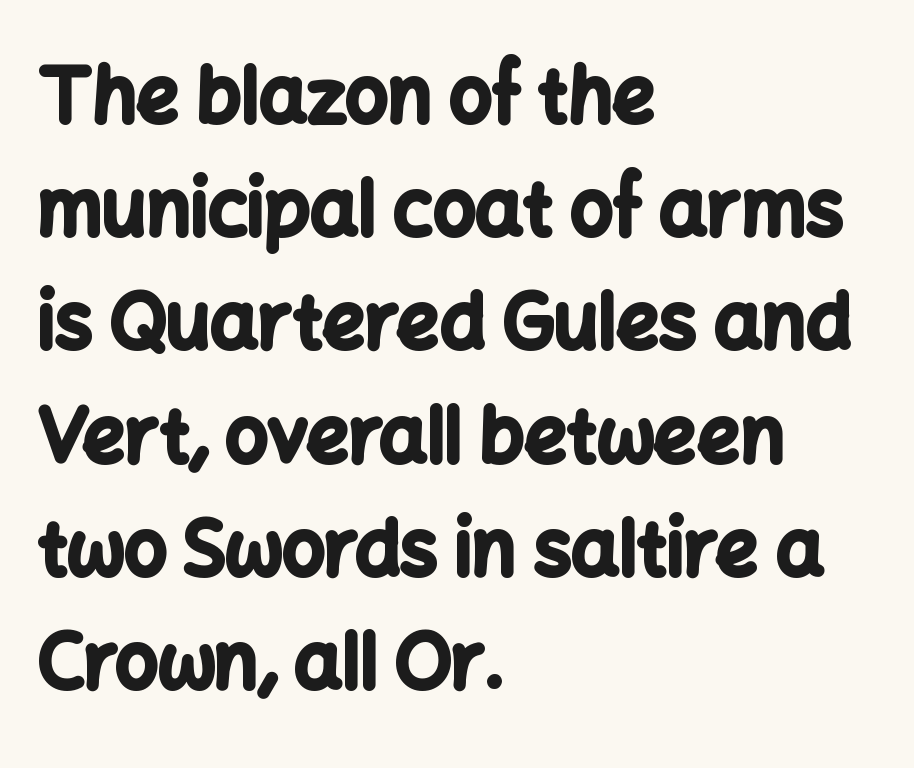
{"serif": "no", "italic": "no", "bold": "yes", "weight": "bold", "width": "normal", "stroke_contrast": "low", "x_height": "medium", "monospaced": "no", "underline": "no", "align": "left", "line_spacing": "normal", "line_spacing_ratio": 1.51, "letter_spacing": "normal", "letter_spacing_em": 0.0, "glyph_px": 75}
